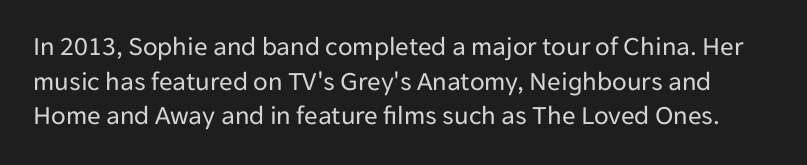
The face looks like a standard text weight, possibly lighter. Compared with typical body copy, the letter spacing here is the same. The strip under each line holds only bare page. Do the letters lean? They stand straight. In terms of leading, this rendering sits right in the middle.
